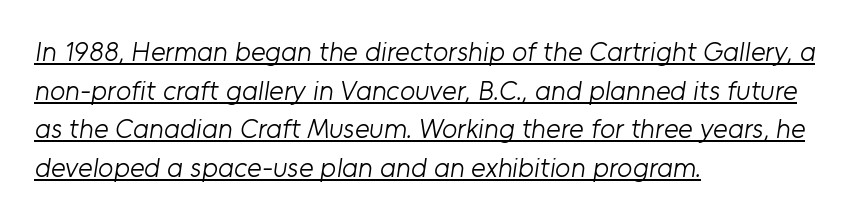
The image shows 28 px light sans-serif type; set left-aligned, normal line spacing (1.38x), normal letter spacing, underlined; low stroke contrast and a medium x-height.
